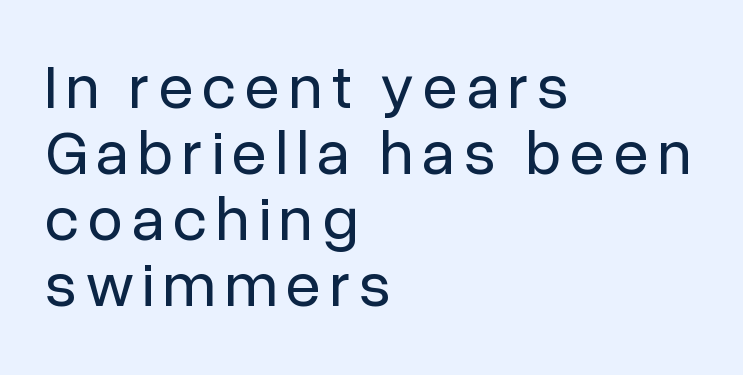
Closely set lines give the paragraph a compact silhouette. Each letter's strokes conclude bluntly, with no projecting serifs. Here the designer chose a conventional face with non-uniform glyph widths. The baseline area is clear. Caption: multi-line text, flush left, ragged right.
